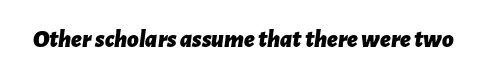
{"italic": "yes", "lean": "right", "slant_degrees": 7, "bold": "yes", "underline": "no", "letter_spacing": "normal", "letter_spacing_em": 0.0, "glyph_px": 25}
